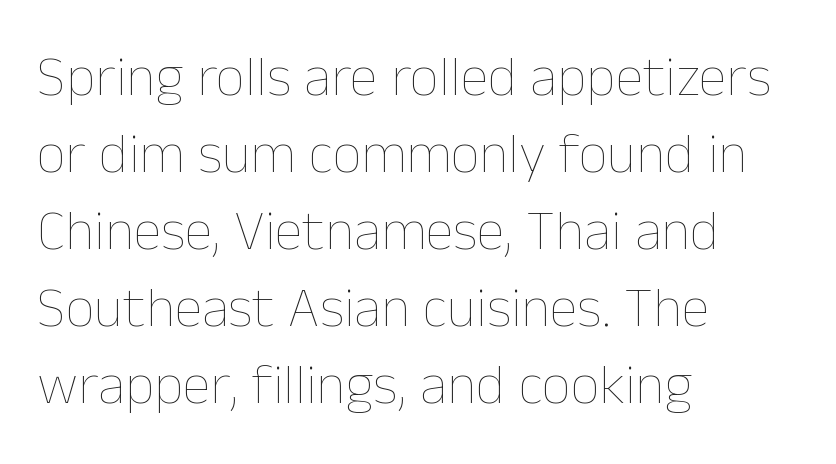
Q: Is the text bold? A: No.
Q: Is the text italic (slanted)? A: No, it is upright.
Q: Is the text underlined? A: No.
Q: How is the paragraph aligned? A: Left-aligned.
Q: Is the spacing between letters normal or unusually wide? A: Normal.
Q: Is the spacing between lines tight, normal or loose? A: Normal.
Q: Width (condensed, normal, or wide)? A: Normal.
Q: Stroke contrast? A: Low.
Q: x-height? A: Medium.
Q: Monospaced? A: No.
